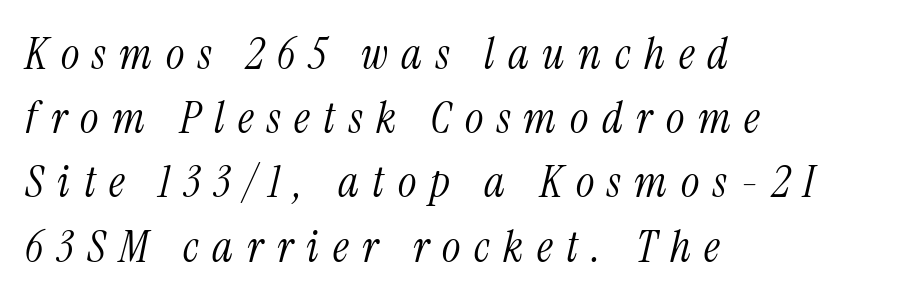
The image shows 44 px light, condensed serif type, italic (leaning right); set left-aligned, normal line spacing (1.46x), unusually wide letter spacing (+0.31 em), not underlined; medium stroke contrast and a medium x-height.
